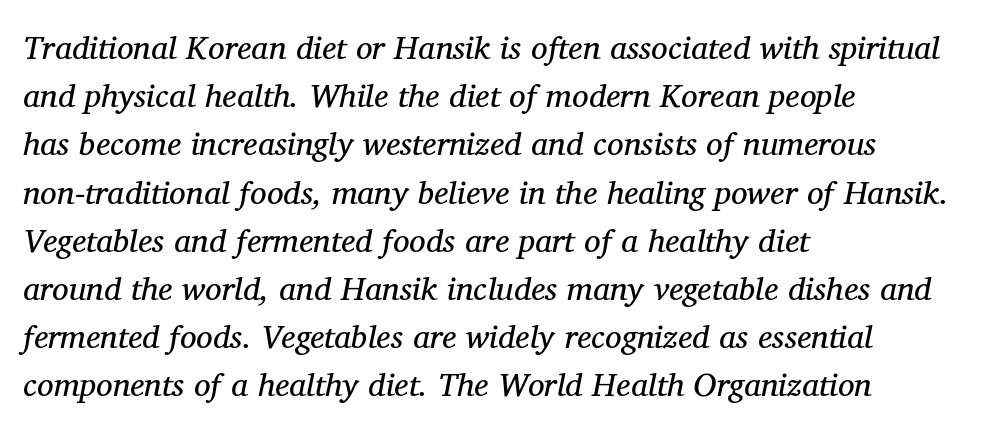
The image shows 33 px regular-weight serif type, italic (leaning right); set left-aligned, normal line spacing (1.46x), normal letter spacing, not underlined; medium stroke contrast and a medium x-height.
